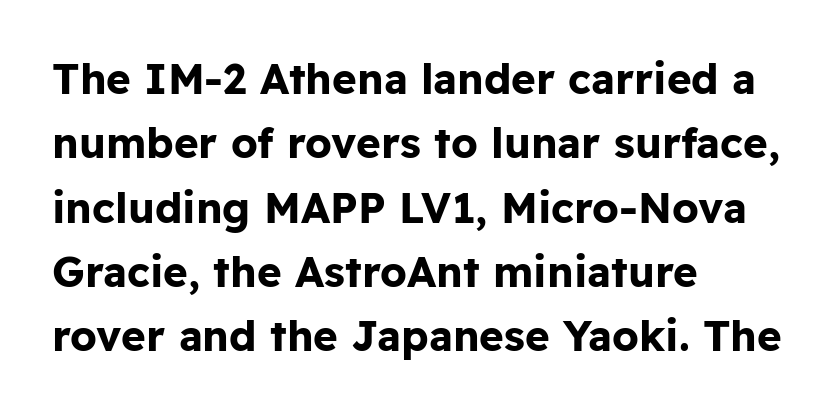
{"serif": "no", "italic": "no", "bold": "yes", "weight": "bold", "width": "normal", "stroke_contrast": "low", "x_height": "medium", "monospaced": "no", "underline": "no", "align": "left", "line_spacing": "normal", "line_spacing_ratio": 1.53, "letter_spacing": "normal", "letter_spacing_em": 0.0, "glyph_px": 42}
